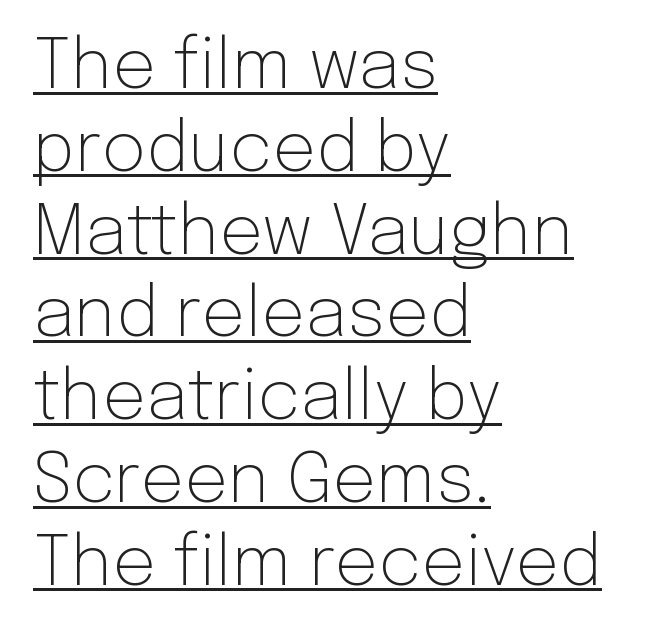
The image shows 69 px light sans-serif type, upright; set left-aligned, line spacing 1.2x, normal letter spacing, underlined; low stroke contrast and a medium x-height.
